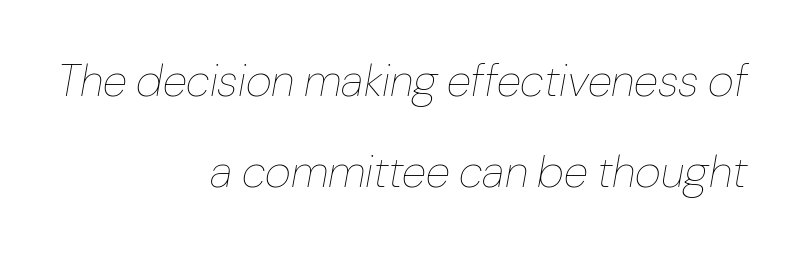
Q: Is the text bold? A: No.
Q: Is the text italic (slanted)? A: Yes, it leans right by about 10 degrees.
Q: Is the text underlined? A: No.
Q: How is the paragraph aligned? A: Right-aligned.
Q: Is the spacing between letters normal or unusually wide? A: Normal.
Q: Is the spacing between lines tight, normal or loose? A: Loose.
Q: Width (condensed, normal, or wide)? A: Normal.
Q: Stroke contrast? A: Low.
Q: x-height? A: Medium.
Q: Monospaced? A: No.
